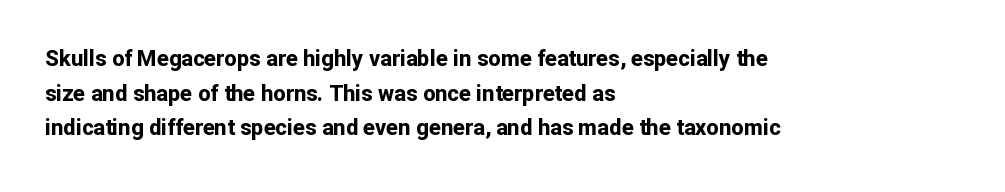
Q: Is the text bold? A: Yes.
Q: Is the text italic (slanted)? A: No, it is upright.
Q: Is the text underlined? A: No.
Q: How is the paragraph aligned? A: Left-aligned.
Q: Is the spacing between letters normal or unusually wide? A: Normal.
Q: Is the spacing between lines tight, normal or loose? A: Normal.
